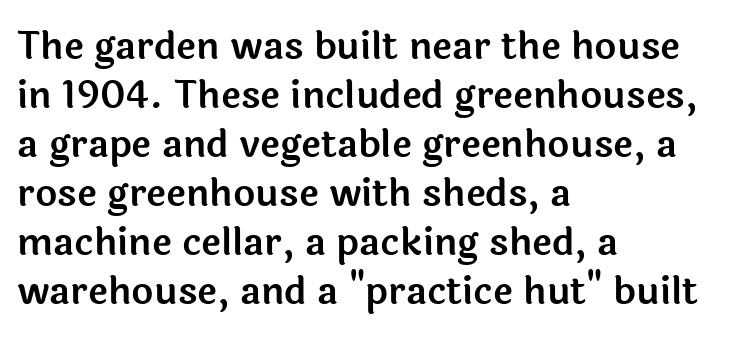
The lettering holds an erect, upright posture throughout. Short note: letters normally spaced. The string is rendered with underlining switched off. The glyphs in this specimen are sans serif. This sample has the flowing, uneven cadence of proportional lettering. Left-aligned paragraph, ragged on the right.
